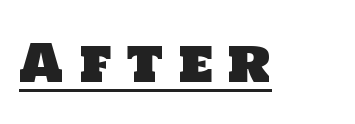
{"serif": "no", "width": "normal", "stroke_contrast": "low", "x_height": "large", "monospaced": "no", "underline": "yes", "letter_spacing": "wide", "letter_spacing_em": 0.28, "glyph_px": 52}
